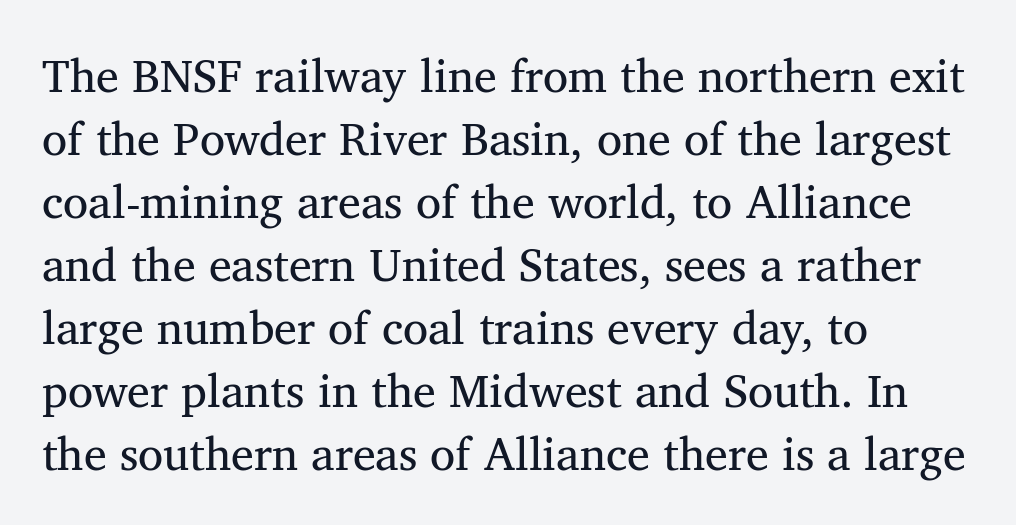
Q: Is the text bold? A: No.
Q: Is the text italic (slanted)? A: No, it is upright.
Q: Is the typeface a serif or a sans-serif typeface? A: Serif.
Q: Is the text underlined? A: No.
Q: How is the paragraph aligned? A: Left-aligned.
Q: Is the spacing between letters normal or unusually wide? A: Normal.
Q: Is the spacing between lines tight, normal or loose? A: Normal.
Q: Width (condensed, normal, or wide)? A: Normal.
Q: Stroke contrast? A: Medium.
Q: x-height? A: Medium.
Q: Monospaced? A: No.
